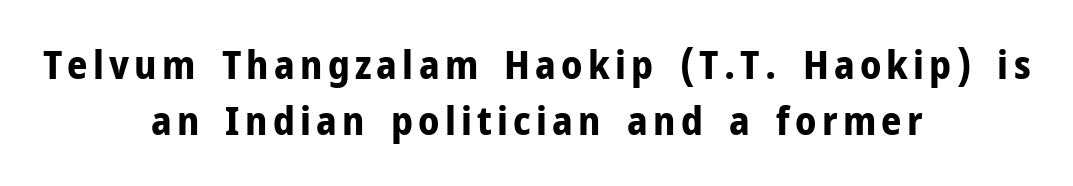
Do the characters align in a grid? No, the font is proportional. The sample has been set heavy, in full bold. The glyphs are unaccompanied by any horizontal stroke below them. Regular leading.
